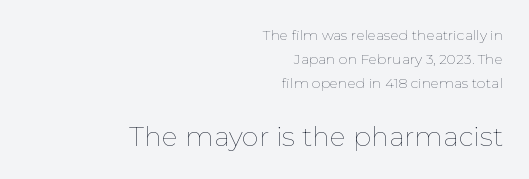
This rendering features lettering with no underline. How are the letters spaced? Ordinarily, with no added tracking. The designer gave the closing block more size than the opening block. The passage shown stacks its lines at a standard gap.
